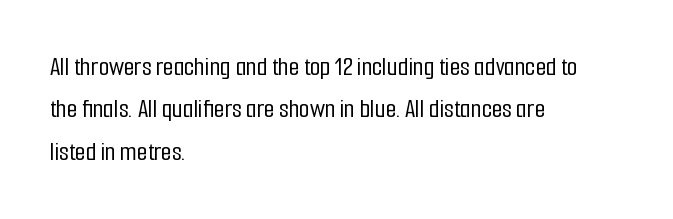
{"italic": "no", "underline": "no", "align": "left", "line_spacing": "normal", "line_spacing_ratio": 1.57, "letter_spacing": "normal", "letter_spacing_em": 0.0, "glyph_px": 27}
